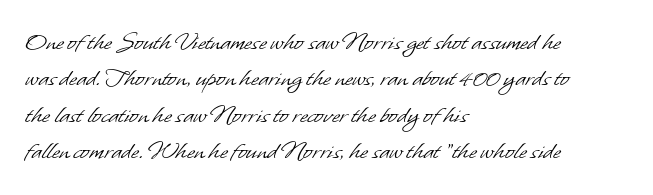
{"bold": "no", "underline": "no", "align": "left", "line_spacing": "normal", "line_spacing_ratio": 1.35, "letter_spacing": "normal", "letter_spacing_em": 0.0, "glyph_px": 27}
